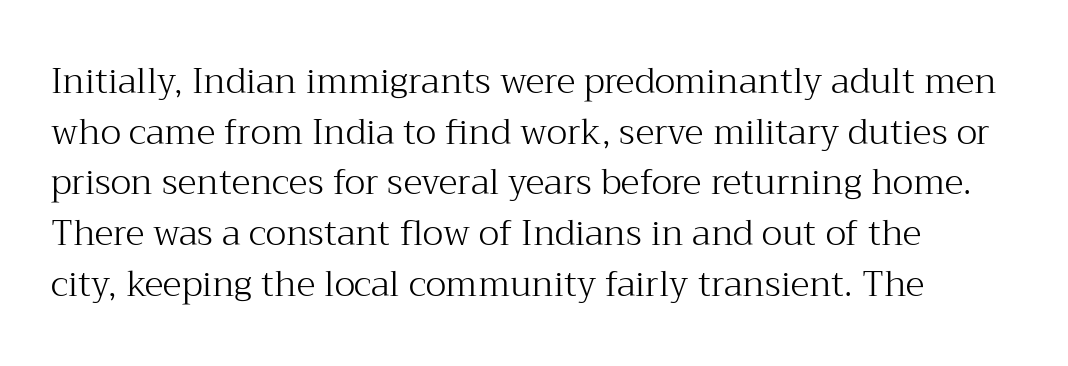
Q: Is the text bold? A: No.
Q: Is the text italic (slanted)? A: No, it is upright.
Q: Is the typeface a serif or a sans-serif typeface? A: Serif.
Q: Is the text underlined? A: No.
Q: Is the spacing between letters normal or unusually wide? A: Normal.
Q: Is the spacing between lines tight, normal or loose? A: Normal.
Q: Width (condensed, normal, or wide)? A: Normal.
Q: Stroke contrast? A: Medium.
Q: x-height? A: Medium.
Q: Monospaced? A: No.
